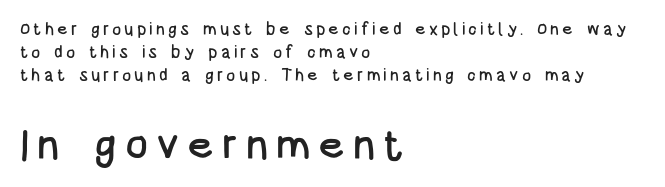
{"serif": "no", "italic": "no", "width": "condensed", "stroke_contrast": "low", "x_height": "large", "monospaced": "no", "underline": "no", "align": "left", "line_spacing": "normal", "line_spacing_ratio": 1.34, "larger_block": "second", "size_ratio": 2.53, "glyph_px": 43}
